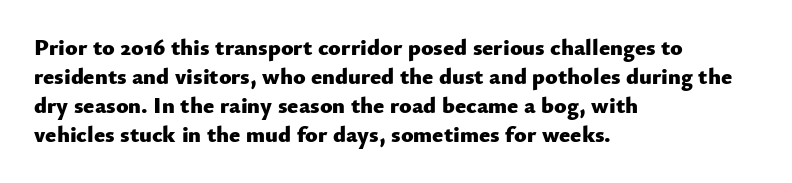
{"italic": "no", "bold": "yes", "underline": "no", "align": "left", "line_spacing": "normal", "line_spacing_ratio": 1.26, "letter_spacing": "normal", "letter_spacing_em": 0.0, "glyph_px": 23}
